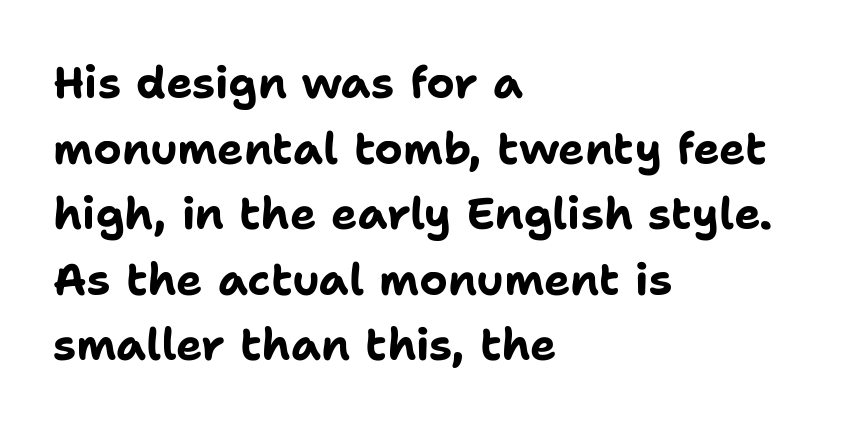
{"serif": "no", "italic": "no", "bold": "yes", "weight": "bold", "width": "normal", "stroke_contrast": "low", "x_height": "medium", "monospaced": "no", "underline": "no", "align": "left", "line_spacing": "normal", "line_spacing_ratio": 1.49, "letter_spacing": "normal", "letter_spacing_em": 0.0, "glyph_px": 44}
